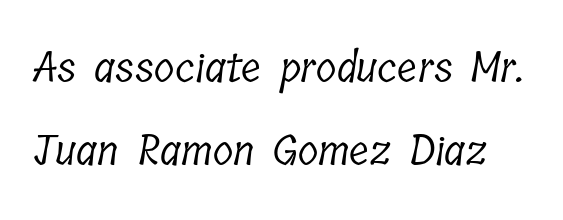
Proportional: the letters do not fall into vertical columns. Is this a heavy cut? Hardly; it is regular or lighter. The space beneath each line is pristine and unruled. The face used here is rendered with its standard letterfit. Old-style or modern, the face here clearly has serifs.
